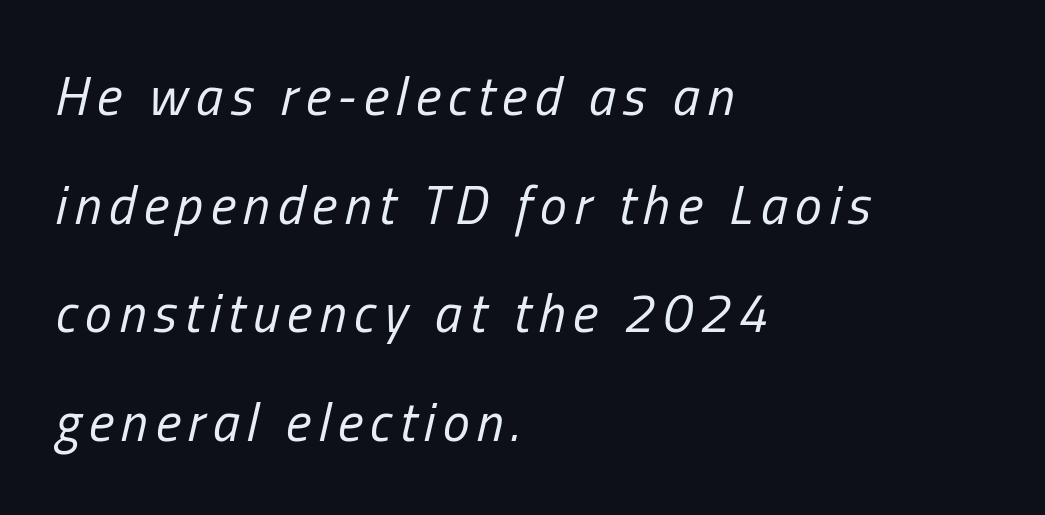
Q: Is the text bold? A: No.
Q: Is the text italic (slanted)? A: Yes, it leans right by about 13 degrees.
Q: Is the text underlined? A: No.
Q: How is the paragraph aligned? A: Left-aligned.
Q: Is the spacing between lines tight, normal or loose? A: Loose.
Q: Width (condensed, normal, or wide)? A: Condensed.
Q: Stroke contrast? A: Low.
Q: x-height? A: Medium.
Q: Monospaced? A: No.
